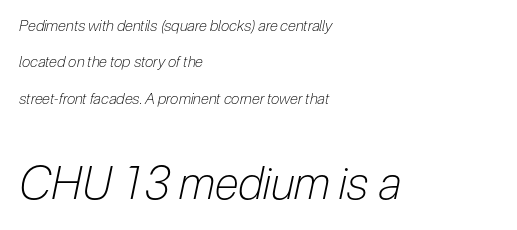
The image shows 45 px light, condensed type, italic (leaning right); set left-aligned, loose line spacing (2.43x), normal letter spacing, not underlined; the second (bottom) block is 3.0x larger; low stroke contrast and a medium x-height.
